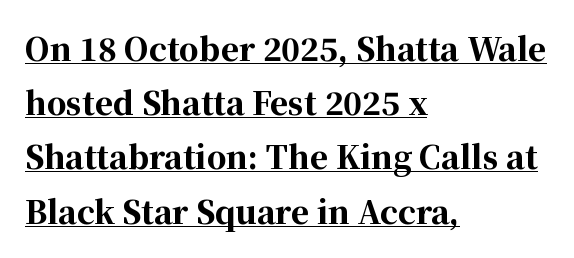
Q: Is the text bold? A: Yes.
Q: Is the text italic (slanted)? A: No, it is upright.
Q: Is the typeface a serif or a sans-serif typeface? A: Serif.
Q: Is the text underlined? A: Yes.
Q: How is the paragraph aligned? A: Left-aligned.
Q: Is the spacing between letters normal or unusually wide? A: Normal.
Q: Width (condensed, normal, or wide)? A: Normal.
Q: Stroke contrast? A: High.
Q: x-height? A: Medium.
Q: Monospaced? A: No.
